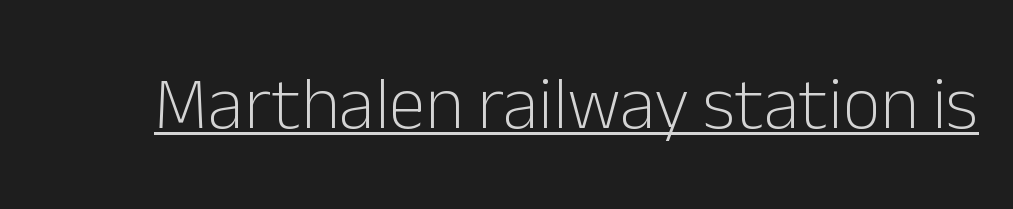
Q: Is the text bold? A: No.
Q: Is the text italic (slanted)? A: No, it is upright.
Q: Is the typeface a serif or a sans-serif typeface? A: Sans-serif.
Q: Is the text underlined? A: Yes.
Q: Is the spacing between letters normal or unusually wide? A: Normal.
Q: Width (condensed, normal, or wide)? A: Normal.
Q: Stroke contrast? A: Low.
Q: x-height? A: Medium.
Q: Monospaced? A: No.
